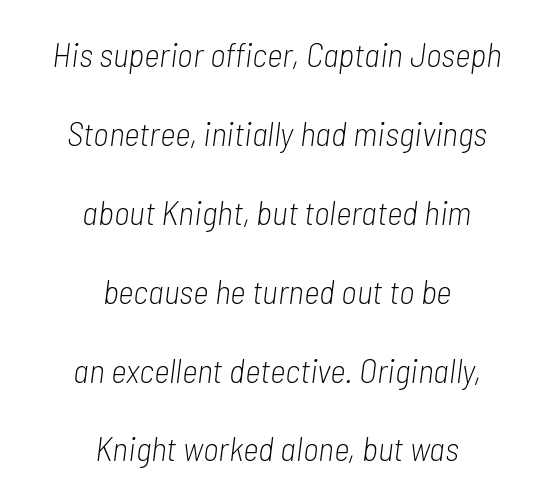
The image shows 34 px light, condensed type, italic (leaning right); set centered, loose line spacing (2.32x), normal letter spacing, not underlined; low stroke contrast and a medium x-height.
